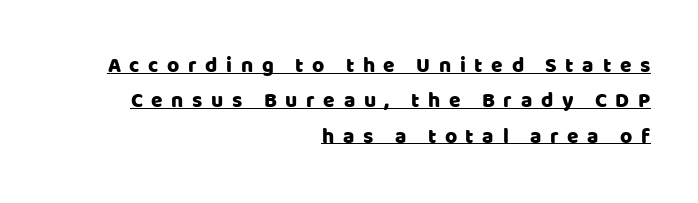
Leftover space on each line is placed entirely before the opening word. A typographer would call this underscored text. Vertical strokes here are truly vertical. Compared with typical body copy, the letter spacing here is much looser. Reading down the column, the eye jumps a familiar distance to each next line.
